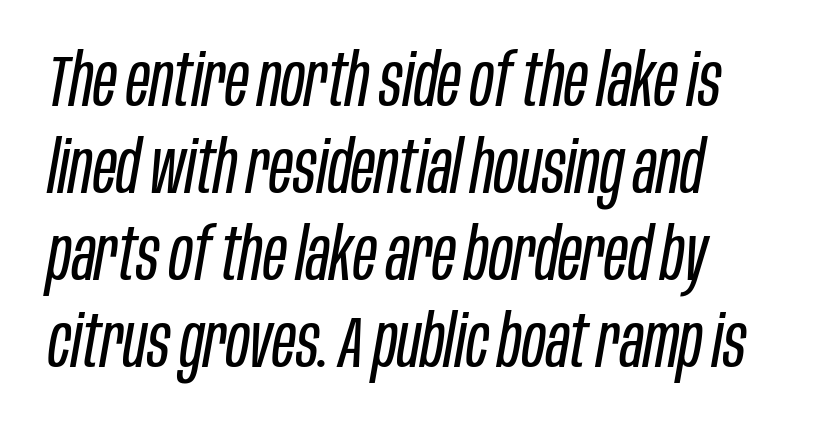
Q: Is the text bold? A: No.
Q: Is the text italic (slanted)? A: Yes, it leans right by about 10 degrees.
Q: Is the text underlined? A: No.
Q: Is the spacing between letters normal or unusually wide? A: Normal.
Q: Width (condensed, normal, or wide)? A: Condensed.
Q: Stroke contrast? A: Low.
Q: x-height? A: Large.
Q: Monospaced? A: No.
